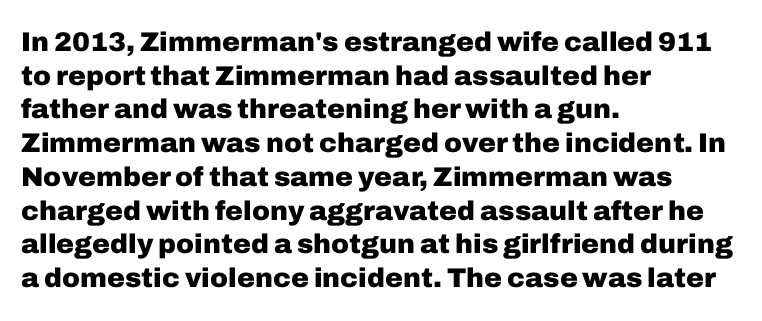
Q: Is the text bold? A: Yes.
Q: Is the text italic (slanted)? A: No, it is upright.
Q: Is the text underlined? A: No.
Q: How is the paragraph aligned? A: Left-aligned.
Q: Is the spacing between letters normal or unusually wide? A: Normal.
Q: Is the spacing between lines tight, normal or loose? A: Normal.
